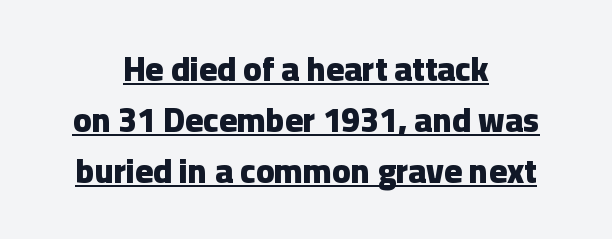
Emphasis is given by a line drawn under the lettering. Compared with typical body copy, the letter spacing here is the same. Notice how thick the strokes are: this is what a full bold looks like. Do the characters align in a grid? No, the font is proportional.
